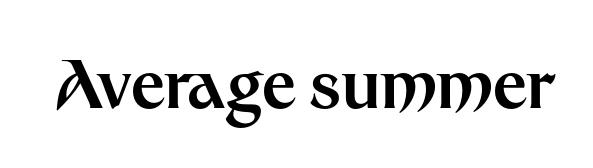
{"serif": "no", "italic": "no", "bold": "yes", "weight": "bold", "width": "normal", "stroke_contrast": "medium", "x_height": "medium", "monospaced": "no", "underline": "no", "letter_spacing": "normal", "letter_spacing_em": 0.0, "glyph_px": 67}
